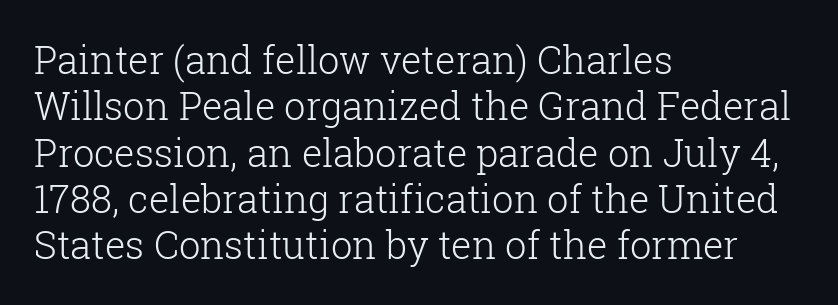
Q: Is the text bold? A: No.
Q: Is the text italic (slanted)? A: No, it is upright.
Q: Is the typeface a serif or a sans-serif typeface? A: Serif.
Q: Is the text underlined? A: No.
Q: How is the paragraph aligned? A: Left-aligned.
Q: Is the spacing between letters normal or unusually wide? A: Normal.
Q: Width (condensed, normal, or wide)? A: Normal.
Q: Stroke contrast? A: Low.
Q: x-height? A: Medium.
Q: Monospaced? A: No.
